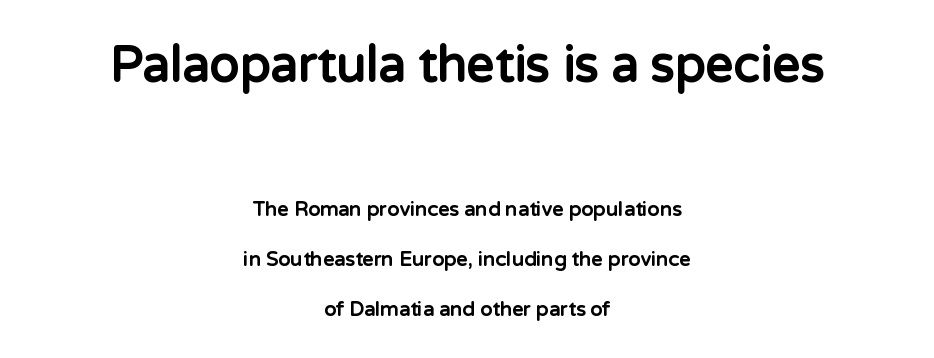
The rendering uses a large line-height, opening up the rows. Visually the block forms a symmetrical silhouette, jagged on both flanks. The designer went with a sans here, leaving each stem footless. Vertical strokes here are truly vertical. The type is set solid horizontally, with unmodified tracking. In this sample the first text group is rendered at the bigger scale.
